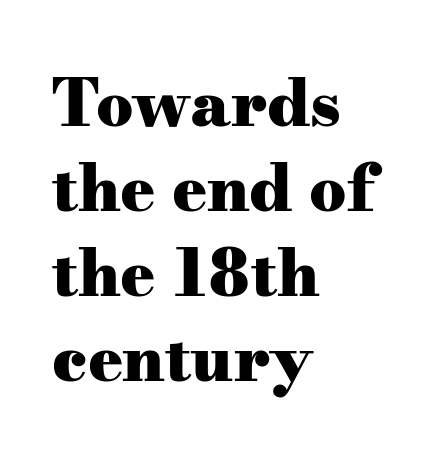
The image shows 65 px heavy, wide serif type, upright; set left-aligned, normal line spacing (1.31x), normal letter spacing, not underlined; medium stroke contrast and a small x-height.
